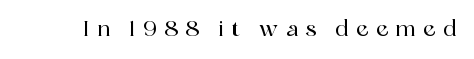
It's the straight-up-and-down kind of type. Each word looks stretched out because of the extra space between its letters. Type without underlining.
